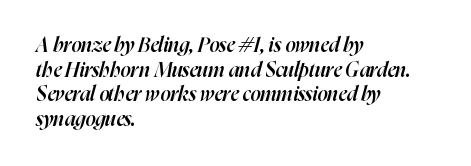
Tall strokes in this sample are angled rather than plumb. These lines stack with their left ends in a neat column. Between one letter and the next there's only the usual sliver of space. The face used here is a semibold: visibly heavier than regular, lighter than bold. Just letters on the line, the space beneath them empty.
